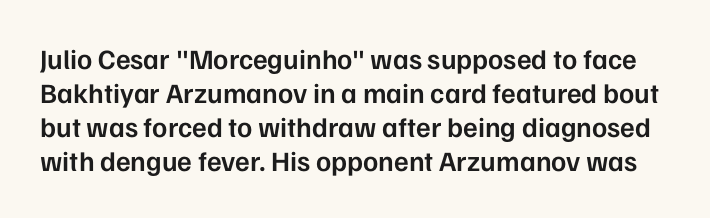
The image shows 28 px semibold sans-serif type, upright; set line spacing 1.21x, normal letter spacing, not underlined; low stroke contrast and a medium x-height.
